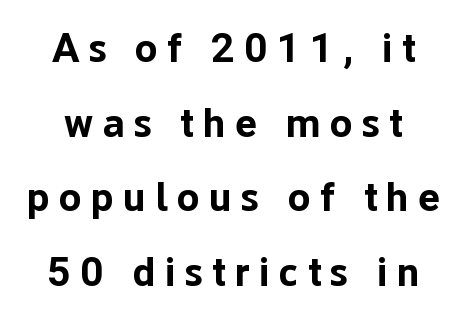
Looks like regular typesetting: each glyph gets only the width it needs. The rendering shows plain stroke endings on the letterforms — a sans-serif design. Glance below the letters and you will spot only blank space. You'd pick this weight for a headline — it's a proper bold. Between one letter and the next there's a generous, obvious gap.
